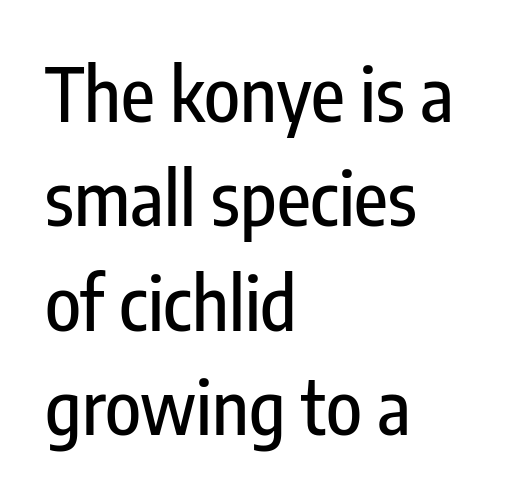
The image shows 74 px condensed sans-serif type, upright; set left-aligned, normal line spacing (1.41x), normal letter spacing, not underlined; low stroke contrast and a medium x-height.
